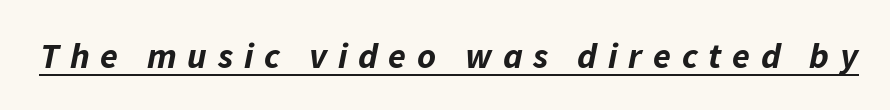
There is plenty of visible air inserted between adjacent glyphs. Characters are canted at an angle relative to the baseline's perpendicular. The typesetter has applied underlining to the passage shown. Do the characters align in a grid? No, the font is proportional. The glyphs have the mass of a bold cut.
